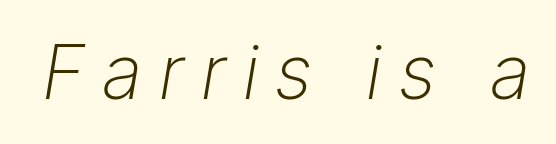
{"italic": "yes", "lean": "right", "slant_degrees": 9, "bold": "no", "weight": "light", "width": "normal", "stroke_contrast": "low", "x_height": "medium", "monospaced": "no", "underline": "no", "letter_spacing": "wide", "letter_spacing_em": 0.23, "glyph_px": 75}
